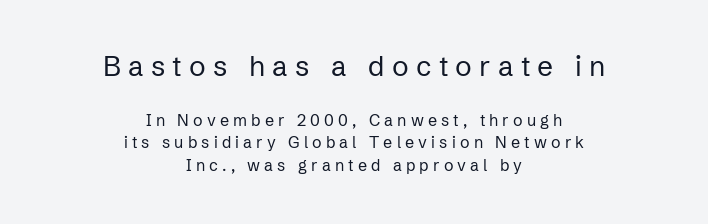
Regular leading. Casual observation: everything's sitting right in the middle. Letter spacing: wide. This sample uses a sans-serif face.
